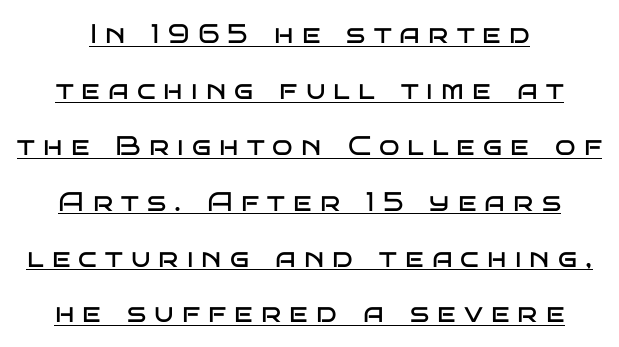
The image shows 27 px text type, upright; set loose line spacing (2.07x), unusually wide letter spacing (+0.3 em), underlined.
